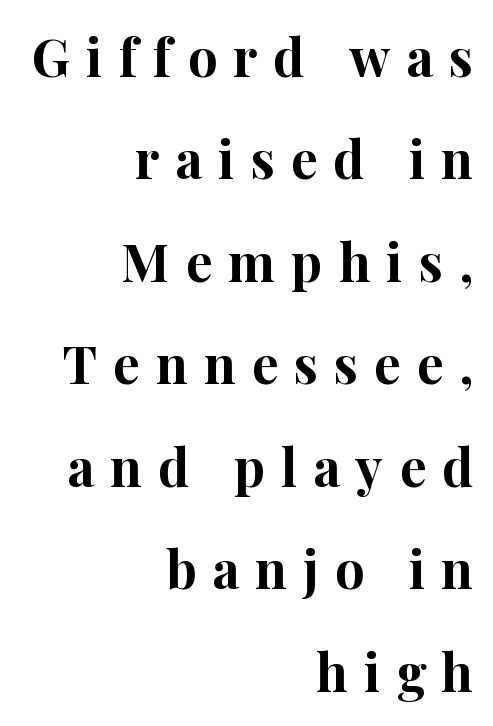
Compared with an ordinary text face, these strokes are far heavier — a full bold. Examine the stroke ends and you'll spot serifs. How would I describe the line gaps? Wide and relaxed. The rendering uses natural spacing where letterforms have individual widths.
